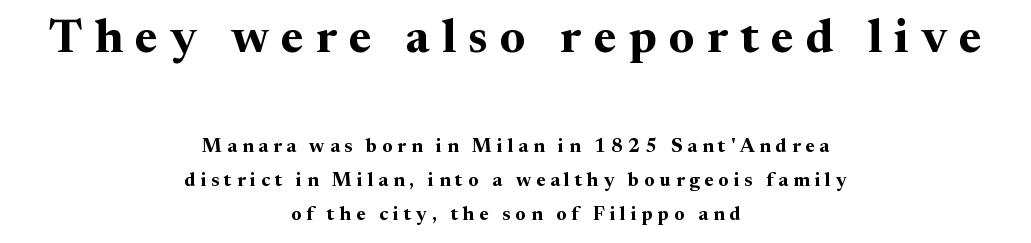
Tracking here is generous; glyphs stand well apart from one another. Varying glyph widths throughout — classic text-font behaviour. Lines of text with bare space underneath. Vertical strokes here are truly vertical. Regarding serifs, this sample has them. The whitespace from short lines is split evenly between both sides.
